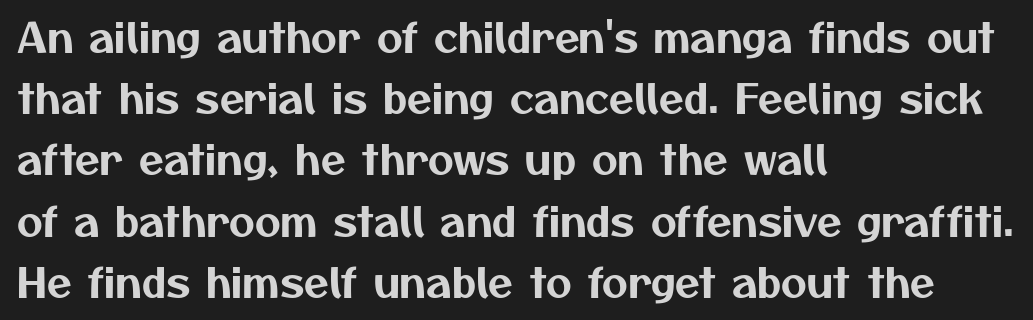
{"serif": "no", "width": "normal", "stroke_contrast": "medium", "x_height": "medium", "monospaced": "no", "underline": "no", "align": "left", "line_spacing": "normal", "line_spacing_ratio": 1.53, "letter_spacing": "normal", "letter_spacing_em": 0.0, "glyph_px": 40}
